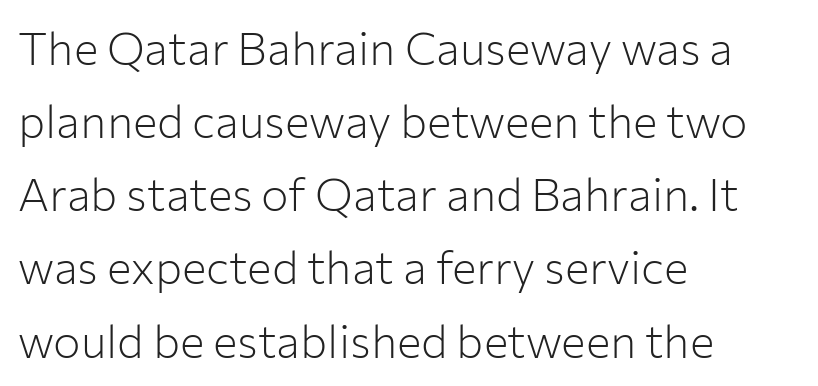
The image shows 46 px light sans-serif type, upright; set left-aligned, normal line spacing (1.59x), normal letter spacing, not underlined; low stroke contrast and a medium x-height.
